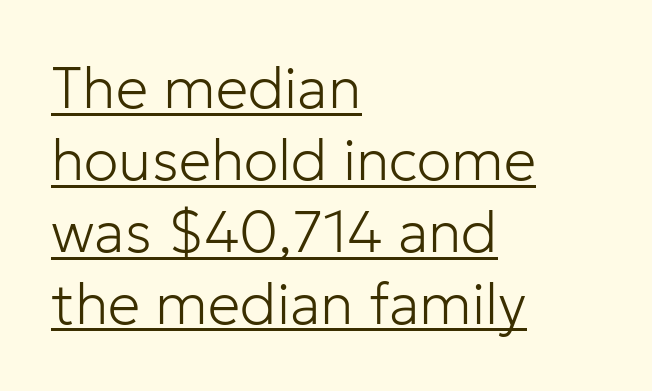
The image shows 58 px light sans-serif type, upright; set left-aligned, line spacing 1.24x, normal letter spacing, underlined; low stroke contrast and a medium x-height.
